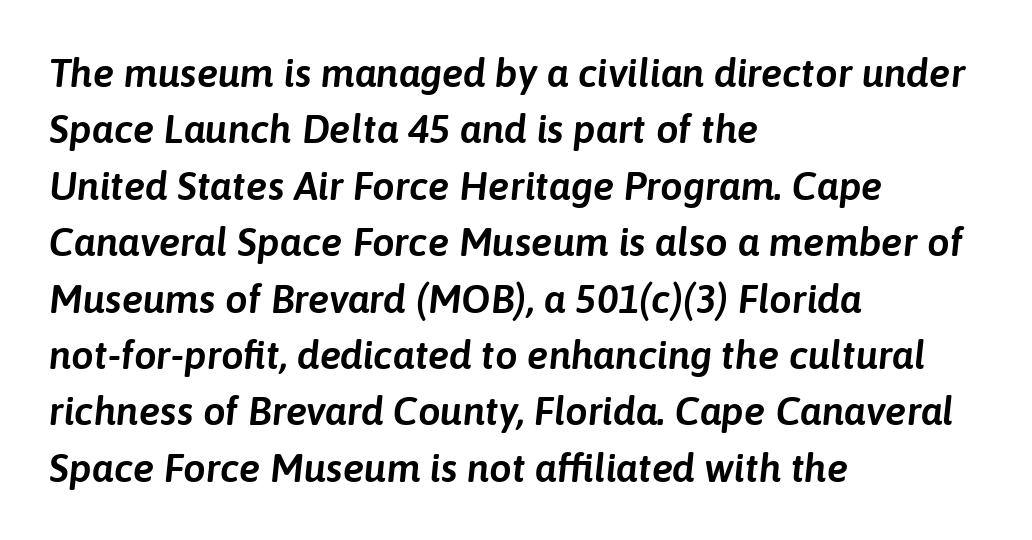
The image shows 40 px text type, italic (leaning right); set left-aligned, normal line spacing (1.41x), normal letter spacing, not underlined; low stroke contrast and a medium x-height.
